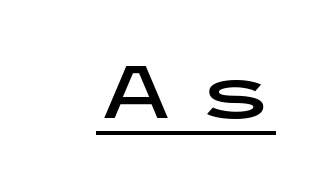
Font category for this specimen: sans-serif. This is underlined copy, the kind a proofreader might mark for attention. The lettering stays uniformly vertical, giving the passage a roman look. The letters are spread apart with noticeably loose tracking.
